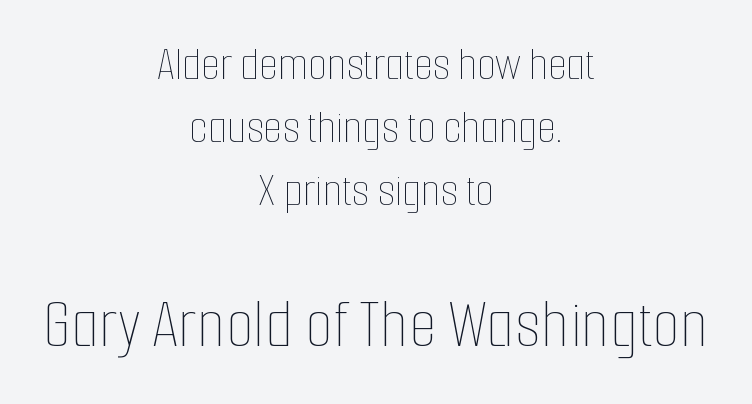
{"italic": "no", "bold": "no", "weight": "thin", "width": "condensed", "stroke_contrast": "low", "x_height": "medium", "monospaced": "no", "underline": "no", "align": "center", "line_spacing": "normal", "line_spacing_ratio": 1.31, "letter_spacing": "normal", "letter_spacing_em": 0.0, "larger_block": "second", "size_ratio": 1.5, "glyph_px": 72}
